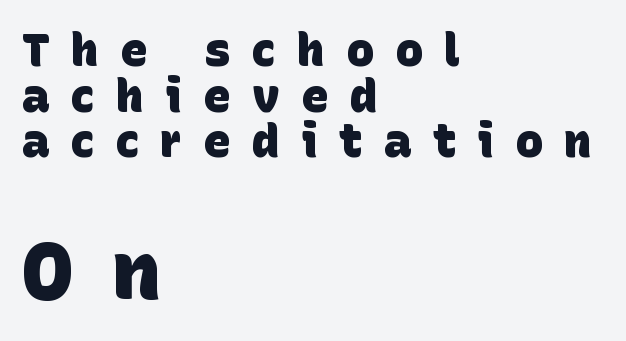
Compared with a centered layout, this one pins lines to the left instead. Grotesque or geometric, the face here clearly has no serifs. How are the letters spaced? Widely, with obvious added tracking. Quick note: interline space is minimal. As a designer I'd log this as weight 700, bold.
